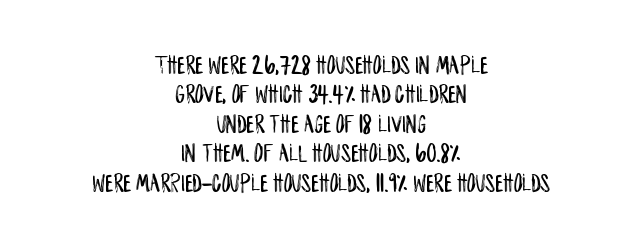
{"italic": "no", "underline": "no", "align": "center", "line_spacing": "tight", "line_spacing_ratio": 1.09, "letter_spacing": "normal", "letter_spacing_em": 0.0, "glyph_px": 27}
